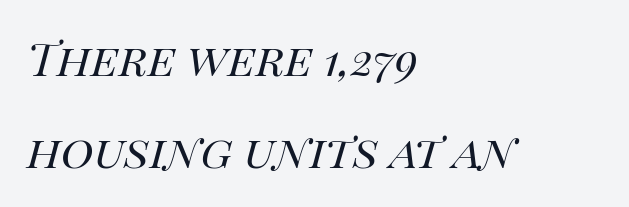
Left-aligned paragraph, ragged on the right. The space directly below the letters is spotless. A typesetter would call this proportional, since set widths differ per character. The font sits on the lighter half of the weight spectrum, regular included.
